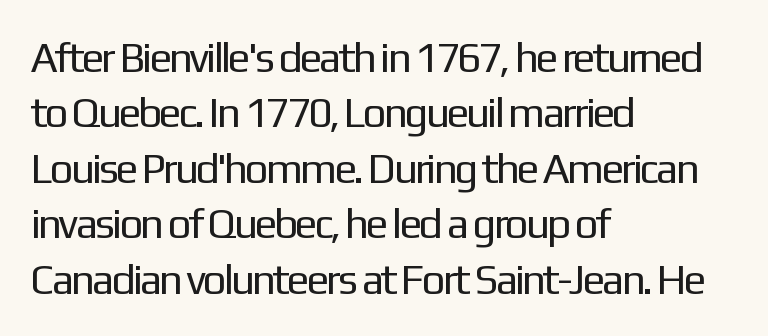
{"serif": "no", "italic": "no", "bold": "no", "weight": "regular", "width": "normal", "stroke_contrast": "low", "x_height": "medium", "monospaced": "no", "underline": "no", "align": "left", "line_spacing": "normal", "line_spacing_ratio": 1.32, "letter_spacing": "normal", "letter_spacing_em": 0.0, "glyph_px": 42}
